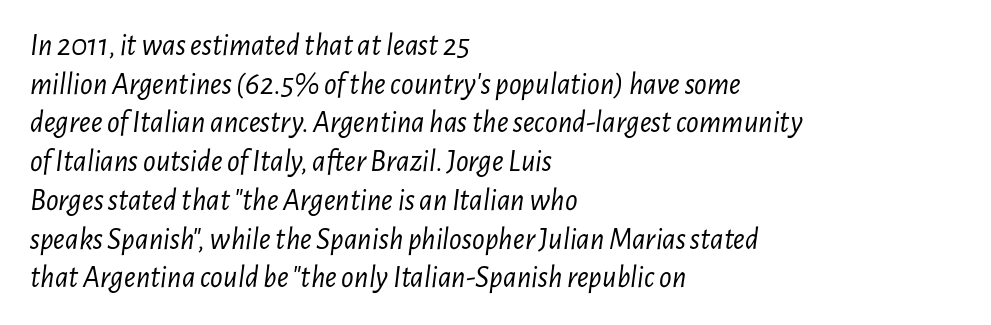
In terms of posture, this sample is oblique. The weight would be labelled regular, book, light, or lighter still. Clear beneath every line of the passage. Note the varied advance widths — an 'i' is clearly narrower than an 'm'. Casual observation: everything's shoved over to the left.
